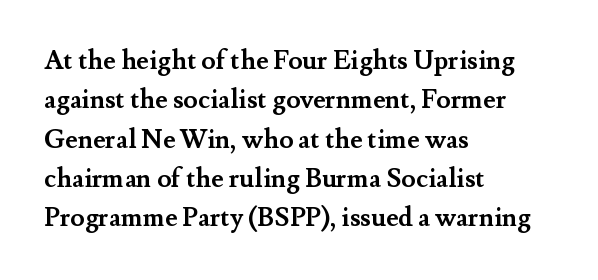
Typeset ragged right — the left edge is the straight one. The passage shown is not underscored anywhere. The lettering stays uniformly vertical, giving the passage a roman look. Short note: letters normally spaced.
